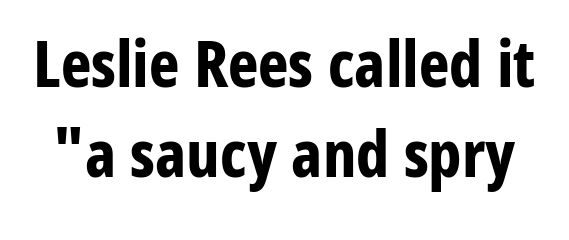
The image shows 65 px bold, condensed sans-serif type, upright; set normal line spacing (1.39x), normal letter spacing, not underlined; low stroke contrast and a medium x-height.
